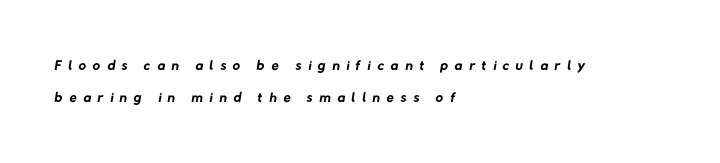
The image shows 21 px text type; set left-aligned, normal line spacing (1.54x), unusually wide letter spacing (+0.32 em), not underlined.
